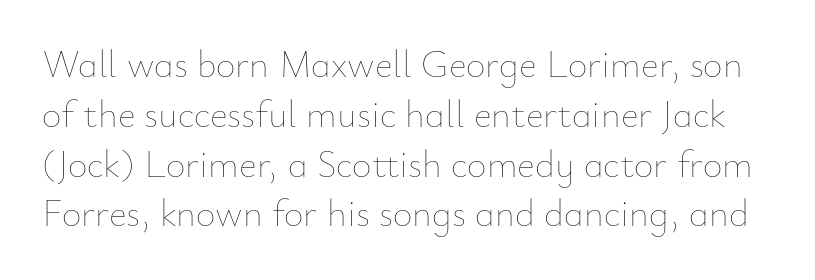
The image shows 38 px thin type, upright; set normal line spacing (1.31x), normal letter spacing, not underlined; low stroke contrast and a small x-height.
